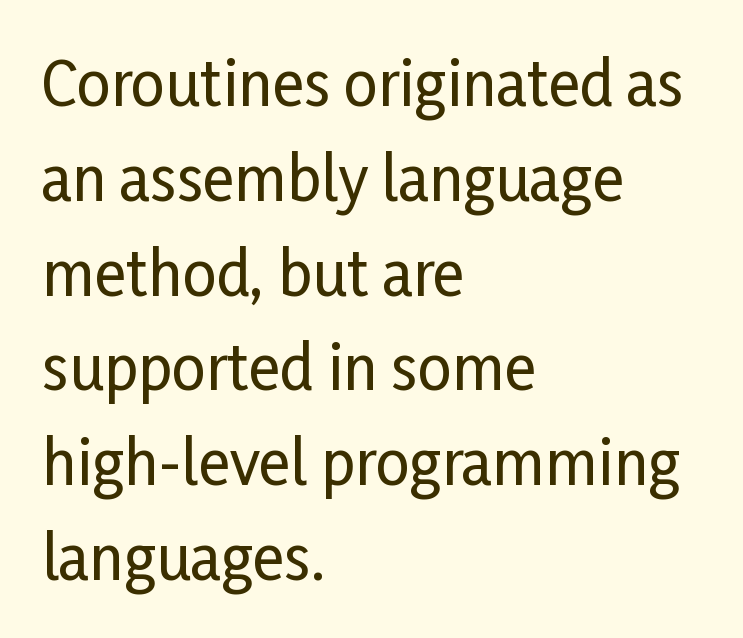
{"serif": "no", "italic": "no", "width": "condensed", "stroke_contrast": "low", "x_height": "medium", "monospaced": "no", "underline": "no", "align": "left", "line_spacing": "normal", "line_spacing_ratio": 1.58, "letter_spacing": "normal", "letter_spacing_em": 0.0, "glyph_px": 60}
